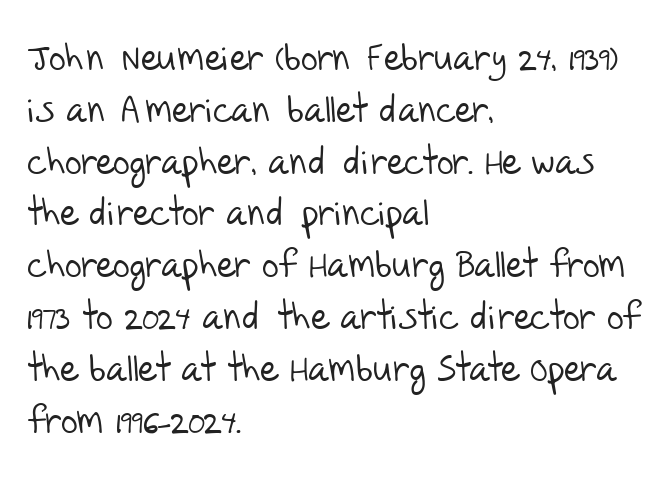
Nothing sits at the stroke ends, so this counts as sans-serif. Honestly, there is no underline to notice here at all. Stroke mass is kept to a normal reading level or below. Glyph-to-glyph distance matches everyday printed text.
